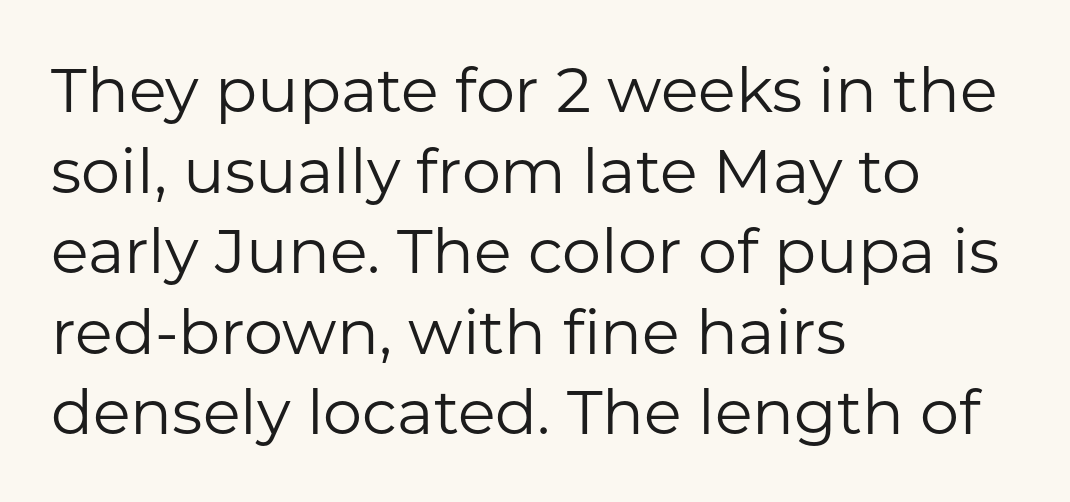
The lines are quadded left. It's the straight-up-and-down kind of type. The text was rendered using a sans face with plain stroke endings. Letters have the restrained weight of plain body copy at most.
